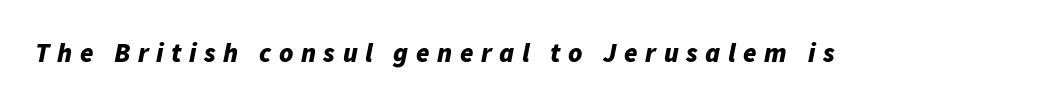
Q: Is the text bold? A: Yes.
Q: Is the text italic (slanted)? A: Yes, it leans right by about 11 degrees.
Q: Is the text underlined? A: No.
Q: Is the spacing between letters normal or unusually wide? A: Unusually wide.
